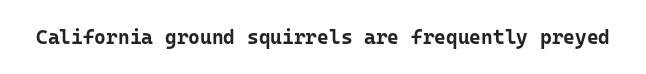
The image shows 20 px bold type, upright; set normal letter spacing, not underlined.
